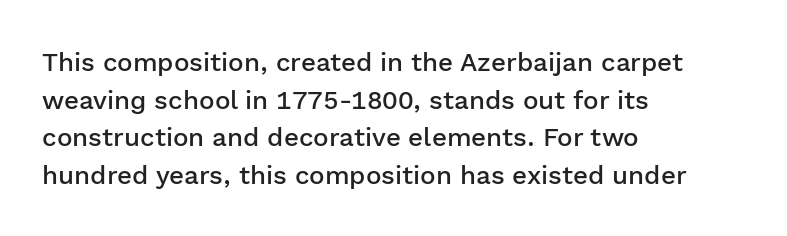
{"italic": "no", "bold": "semi", "underline": "no", "align": "left", "line_spacing": "normal", "line_spacing_ratio": 1.45, "letter_spacing": "normal", "letter_spacing_em": 0.0, "glyph_px": 26}
